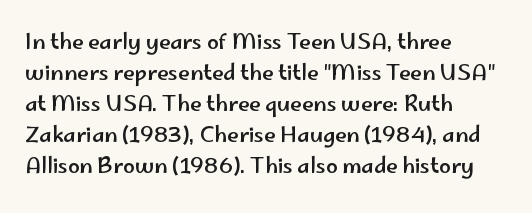
Q: Is the text italic (slanted)? A: No, it is upright.
Q: Is the text underlined? A: No.
Q: How is the paragraph aligned? A: Left-aligned.
Q: Is the spacing between letters normal or unusually wide? A: Normal.
Q: Is the spacing between lines tight, normal or loose? A: Normal.
